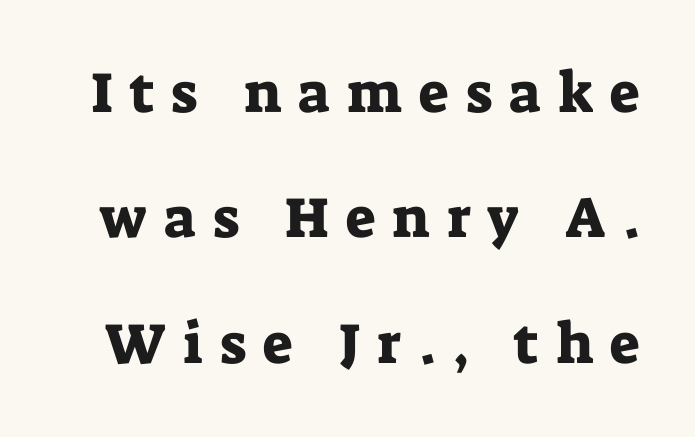
The text was rendered using a seriffed face with decorative stroke endings. Unmarked baselines from the first word to the last. Is the letter spacing exaggerated? Yes — the characters are pushed far apart. A great deal of white space separates one row of letters from the next. If you drew a line through each stem, it would be perfectly vertical.
